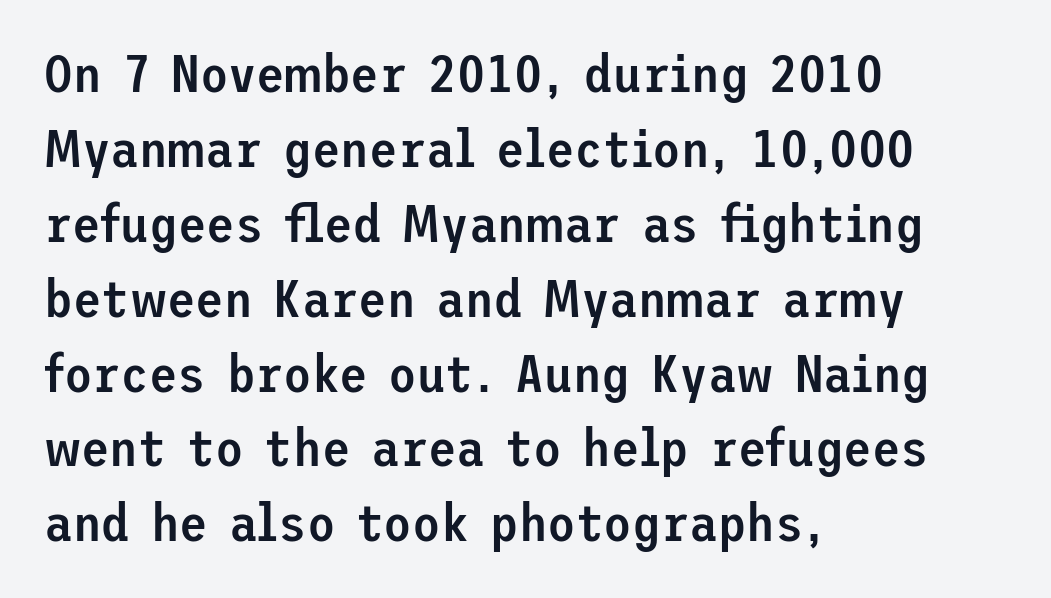
Q: Is the text bold? A: Semi-bold.
Q: Is the text italic (slanted)? A: No, it is upright.
Q: Is the typeface a serif or a sans-serif typeface? A: Sans-serif.
Q: Is the text underlined? A: No.
Q: How is the paragraph aligned? A: Left-aligned.
Q: Is the spacing between letters normal or unusually wide? A: Normal.
Q: Is the spacing between lines tight, normal or loose? A: Normal.
Q: Width (condensed, normal, or wide)? A: Normal.
Q: Stroke contrast? A: Low.
Q: x-height? A: Medium.
